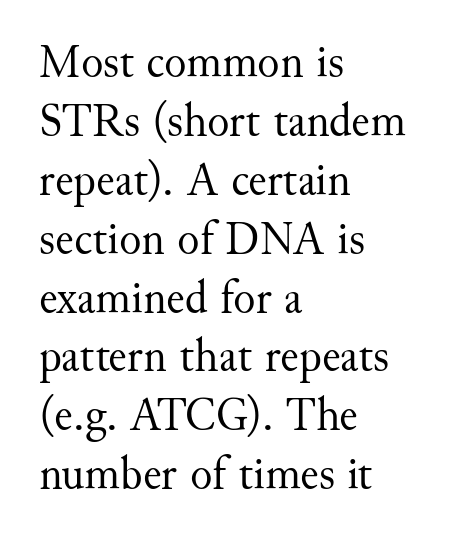
{"serif": "yes", "italic": "no", "bold": "no", "weight": "regular", "width": "normal", "stroke_contrast": "medium", "x_height": "small", "monospaced": "no", "underline": "no", "align": "left", "line_spacing": "normal", "line_spacing_ratio": 1.28, "letter_spacing": "normal", "letter_spacing_em": 0.0, "glyph_px": 46}
